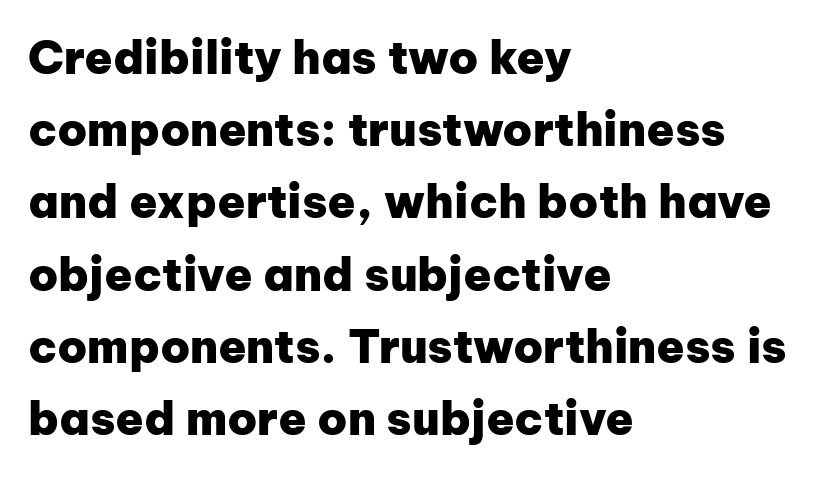
{"serif": "no", "italic": "no", "bold": "yes", "weight": "heavy", "width": "normal", "stroke_contrast": "low", "x_height": "medium", "monospaced": "no", "underline": "no", "align": "left", "line_spacing": "normal", "line_spacing_ratio": 1.57, "letter_spacing": "normal", "letter_spacing_em": 0.0, "glyph_px": 46}
